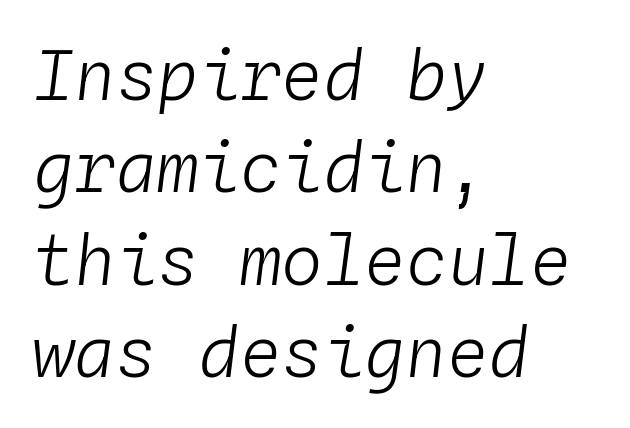
Q: Is the text bold? A: No.
Q: Is the text italic (slanted)? A: Yes, it leans right by about 4 degrees.
Q: Is the text underlined? A: No.
Q: How is the paragraph aligned? A: Left-aligned.
Q: Is the spacing between letters normal or unusually wide? A: Normal.
Q: Is the spacing between lines tight, normal or loose? A: Normal.
Q: Width (condensed, normal, or wide)? A: Normal.
Q: Stroke contrast? A: Low.
Q: x-height? A: Medium.
Q: Monospaced? A: Yes.
